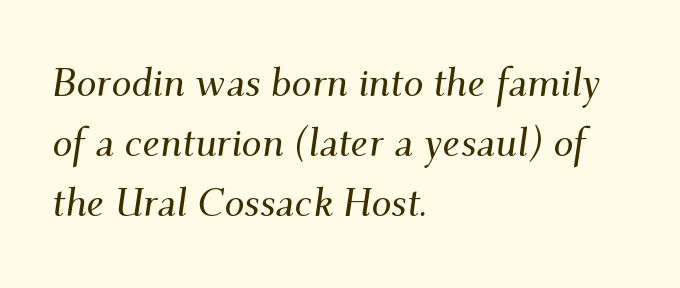
The image shows 40 px serif type, italic (leaning right); set left-aligned, normal line spacing (1.5x), normal letter spacing, not underlined; medium stroke contrast and a small x-height.
